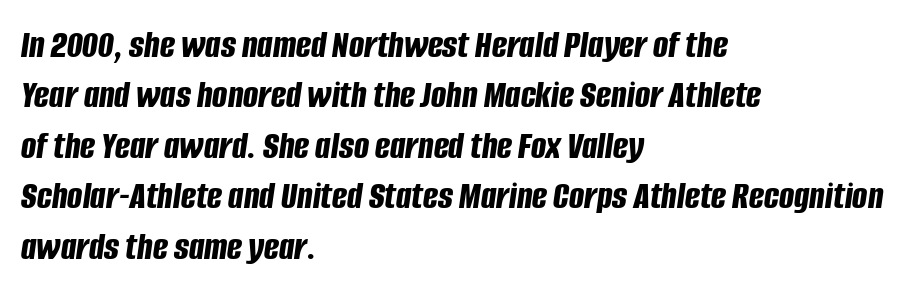
The face used here is proportionally spaced, like ordinary book or web type. Notice how thick the strokes are: this is what a full bold looks like. A student would call this left alignment; a typographer would say flush left, rag right. Does the leading feel generous? No, just average. The font's italic variant was chosen for this text. Look at the tracking — it's just the regular setting, nothing added.
